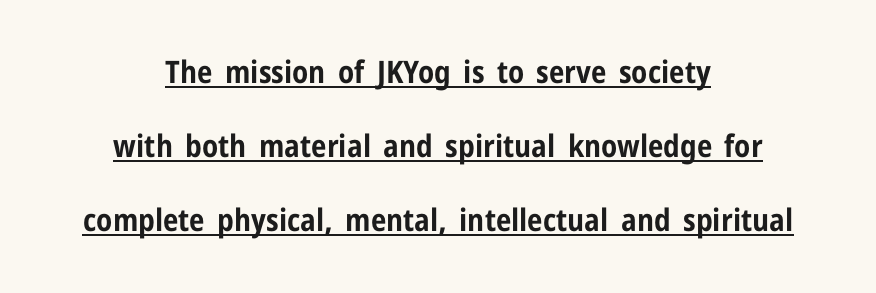
The image shows 31 px bold, condensed sans-serif type, upright; set centered, loose line spacing (2.39x), normal letter spacing, underlined; low stroke contrast and a medium x-height.
